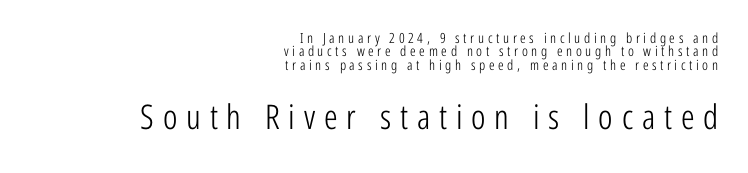
Q: Is the text bold? A: No.
Q: Is the text italic (slanted)? A: No, it is upright.
Q: Is the typeface a serif or a sans-serif typeface? A: Sans-serif.
Q: Is the text underlined? A: No.
Q: How is the paragraph aligned? A: Right-aligned.
Q: Is the spacing between letters normal or unusually wide? A: Unusually wide.
Q: Is the spacing between lines tight, normal or loose? A: Tight.
Q: Which block of text is set in a larger size, the first (top) or the second (bottom)? A: The second (bottom) one.
Q: Width (condensed, normal, or wide)? A: Condensed.
Q: Stroke contrast? A: Low.
Q: x-height? A: Medium.
Q: Monospaced? A: No.
